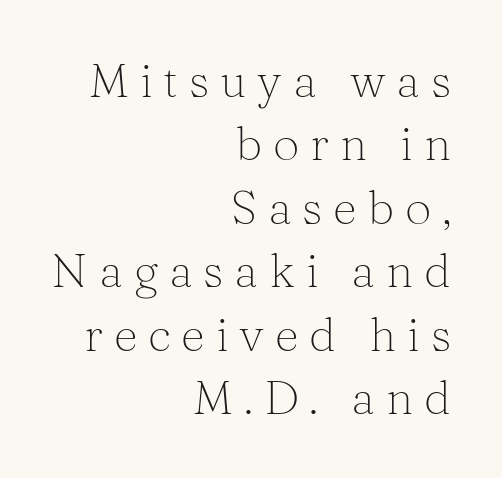
The image shows 47 px light serif type, upright; set right-aligned, normal line spacing (1.35x), unusually wide letter spacing (+0.23 em), not underlined; medium stroke contrast and a medium x-height.
